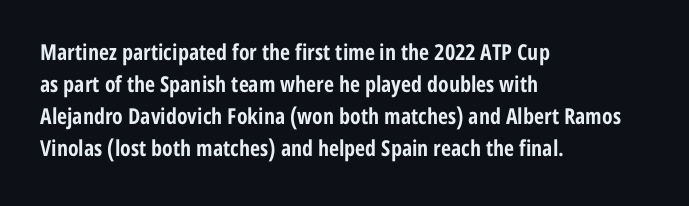
Q: Is the text bold? A: Yes.
Q: Is the text italic (slanted)? A: No, it is upright.
Q: Is the text underlined? A: No.
Q: How is the paragraph aligned? A: Left-aligned.
Q: Is the spacing between letters normal or unusually wide? A: Normal.
Q: Is the spacing between lines tight, normal or loose? A: Normal.
